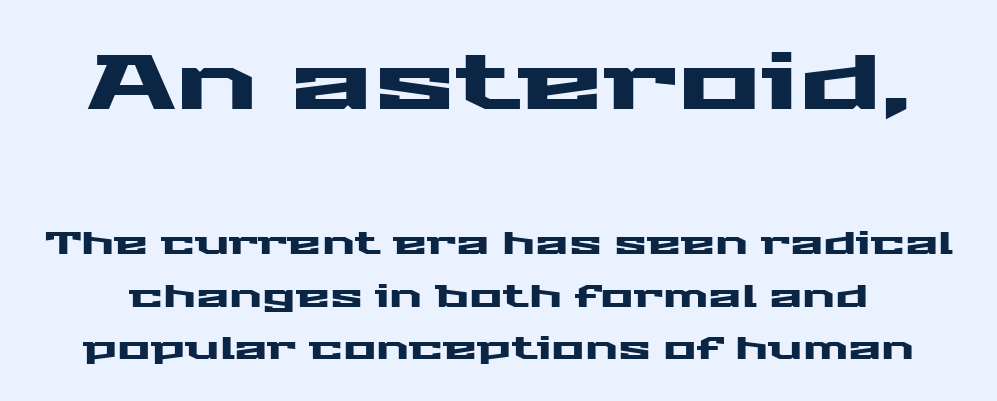
The image shows 78 px wide sans-serif type, upright; set normal line spacing (1.68x), normal letter spacing, not underlined; the first (top) block is 2.52x larger; medium stroke contrast and a medium x-height.
